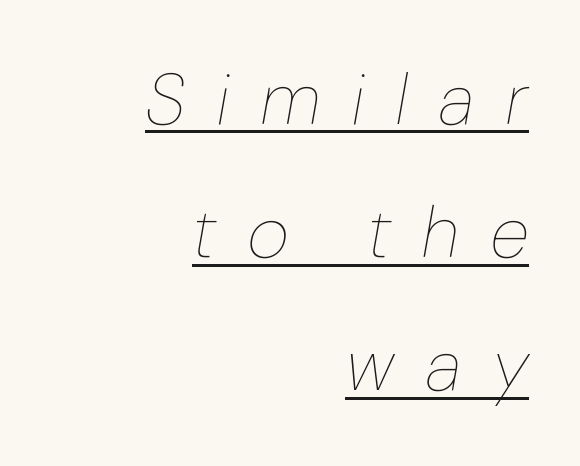
The image shows 72 px thin, condensed type, italic (leaning right); set right-aligned, line spacing 1.85x, unusually wide letter spacing (+0.45 em), underlined; low stroke contrast and a medium x-height.
